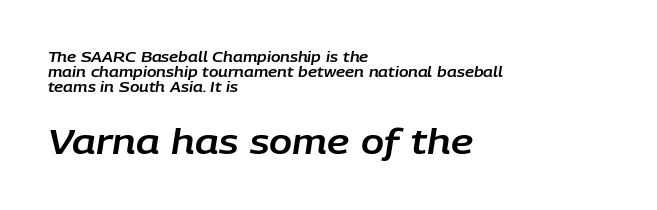
{"italic": "yes", "lean": "right", "slant_degrees": 9, "width": "normal", "stroke_contrast": "low", "x_height": "large", "monospaced": "no", "underline": "no", "align": "left", "line_spacing": "tight", "line_spacing_ratio": 1.08, "letter_spacing": "normal", "letter_spacing_em": 0.0, "larger_block": "second", "size_ratio": 2.43, "glyph_px": 34}
